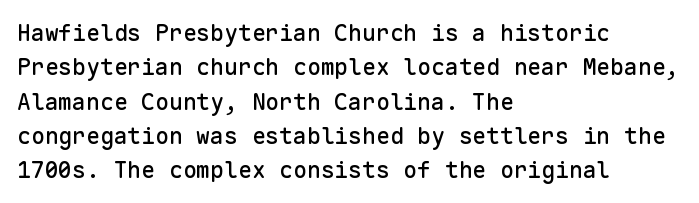
Q: Is the text italic (slanted)? A: No, it is upright.
Q: Is the text underlined? A: No.
Q: How is the paragraph aligned? A: Left-aligned.
Q: Is the spacing between letters normal or unusually wide? A: Normal.
Q: Is the spacing between lines tight, normal or loose? A: Normal.
